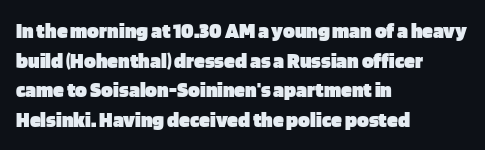
The image shows 22 px bold type, upright; set left-aligned, normal line spacing (1.35x), normal letter spacing, not underlined.
